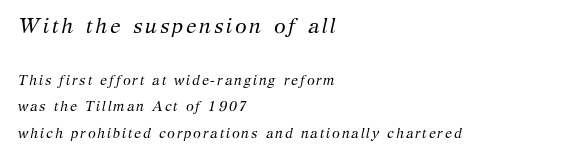
Vertically, the passage feels expansive, rows floating well apart. Typeset ragged right — the left edge is the straight one. The emphasis by scale lands on block number one, above. A typesetter would mark this as italic. This reads as an unemphasized weight, regular at the heaviest.
